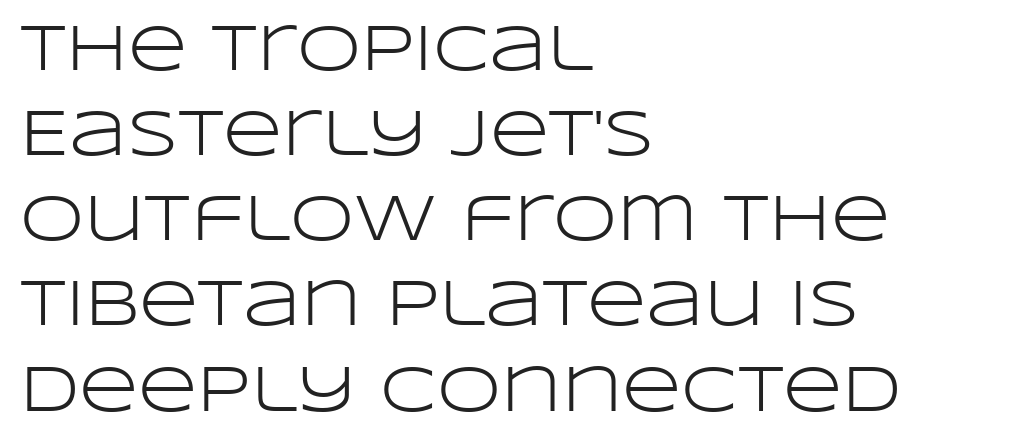
The image shows 65 px light, wide sans-serif type, upright; set left-aligned, normal line spacing (1.31x), normal letter spacing, not underlined; low stroke contrast and a large x-height.
